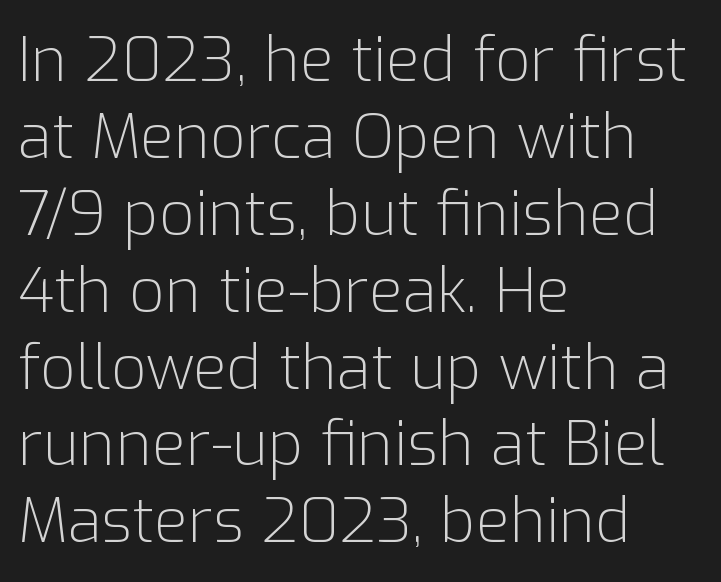
The face used here is proportionally spaced, like ordinary book or web type. Letters have the restrained weight of plain body copy at most. To sum up the face: it is a sans, with no serifs. A classic flush-left, rag-right setting is used for this passage. Decoration check: the copy has no underline. Each word holds together tightly as a unit, with standard inter-letter gaps.
